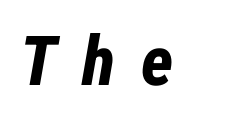
The glyphs are unaccompanied by any horizontal stroke below them. The passage shown is typed in a proportional face where columns would drift. Typographic density is high because the face is bold. Notice how the stems are inclined rather than vertical — that's the hallmark of italics. Spacing between characters has been opened up far beyond the box default.
